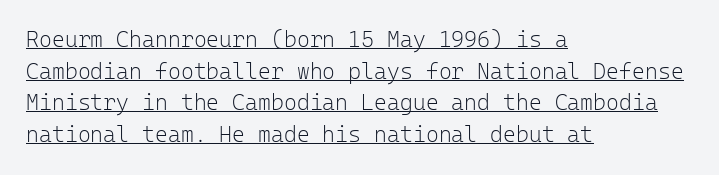
Q: Is the text bold? A: No.
Q: Is the text italic (slanted)? A: No, it is upright.
Q: Is the text underlined? A: Yes.
Q: How is the paragraph aligned? A: Left-aligned.
Q: Is the spacing between letters normal or unusually wide? A: Normal.
Q: Is the spacing between lines tight, normal or loose? A: Normal.
